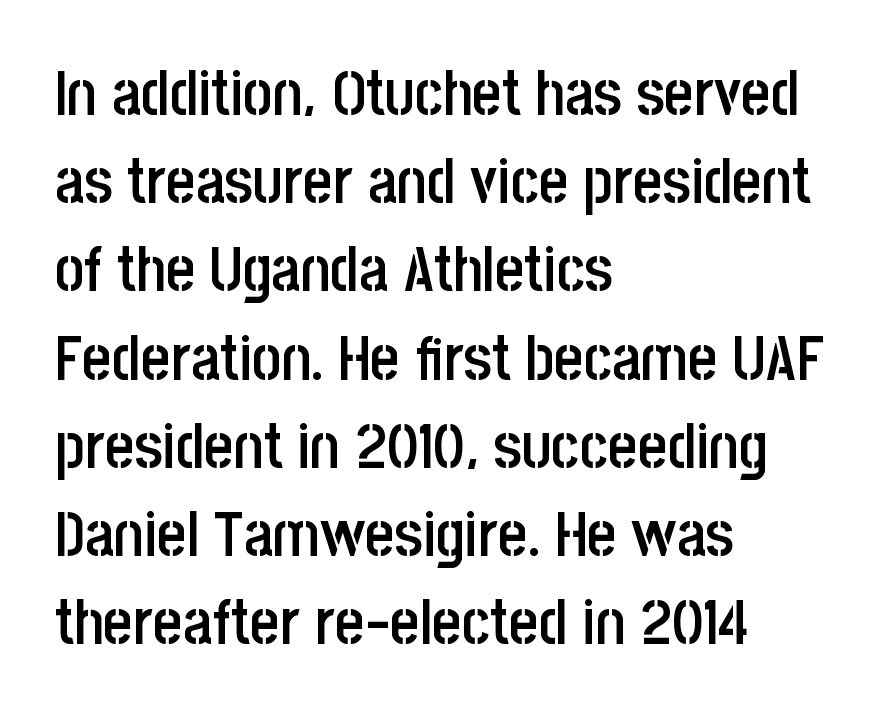
Q: Is the text bold? A: Semi-bold.
Q: Is the text italic (slanted)? A: No, it is upright.
Q: Is the typeface a serif or a sans-serif typeface? A: Sans-serif.
Q: Is the text underlined? A: No.
Q: How is the paragraph aligned? A: Left-aligned.
Q: Is the spacing between letters normal or unusually wide? A: Normal.
Q: Is the spacing between lines tight, normal or loose? A: Normal.
Q: Width (condensed, normal, or wide)? A: Condensed.
Q: Stroke contrast? A: Low.
Q: x-height? A: Large.
Q: Monospaced? A: No.
